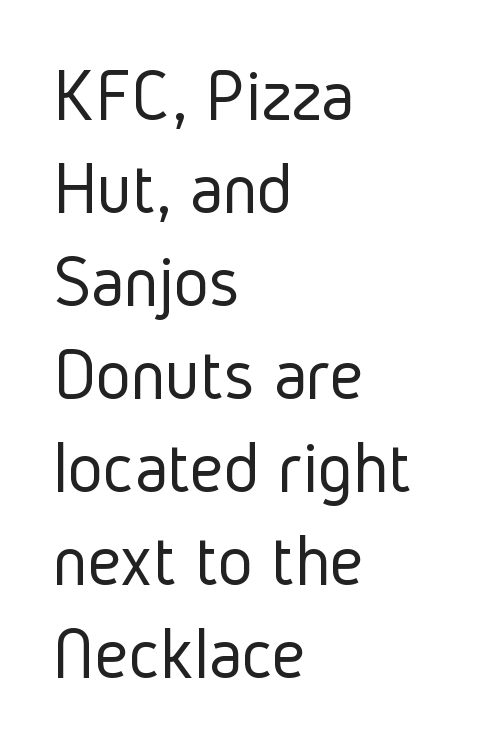
Spacing verdict: proportional, widths tailored to each character. One-word summary of the alignment: left. The passage shown has conventional tracking throughout. The font is comparable to plain body text, perhaps lighter. This is the regular roman posture of the typeface. Unmarked baselines from the first word to the last.
